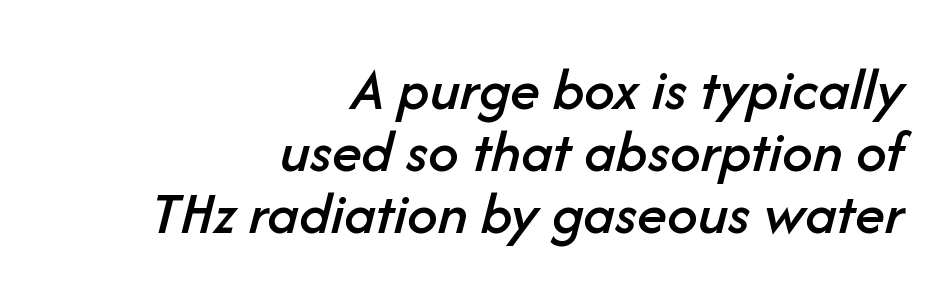
Every character sits at an angle, as italics do. The tracking reads as untouched default to a designer's eye. Caption: multi-line text, flush right, ragged left. Check under the words: just untouched page. Think of a printed novel: that variable character pitch is what you see here.
